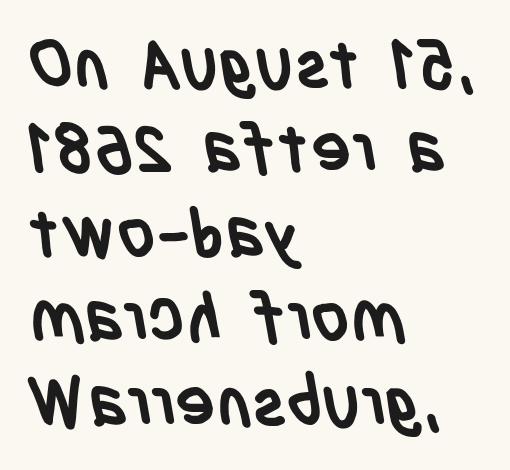
Short note: letters normally spaced. The leading is moderate, giving the passage an even texture. Examine the stroke ends and you'll find no serifs. This sample has the flowing, uneven cadence of proportional lettering. The text block is weighted toward the left margin, trailing off unevenly rightward. The specimen omits any rule beneath the text block's lines.
